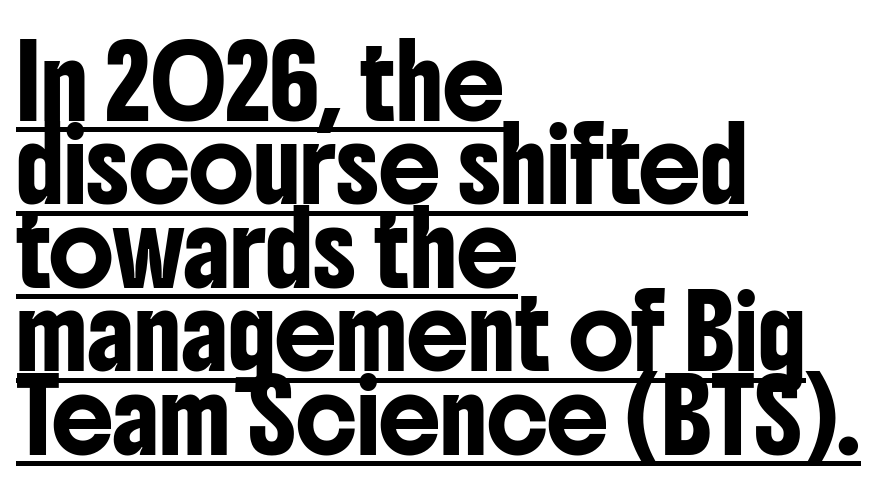
A baseline rule has been typeset under these characters. A typesetter would call this proportional, since set widths differ per character. The font family rendered here belongs to the sans-serif group. Nobody touched the tracking dial on this one. Upright lettering throughout. The lines in this sample share a left origin and differ only in where they stop.
